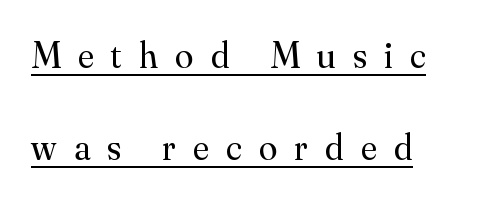
Q: Is the text bold? A: No.
Q: Is the text italic (slanted)? A: No, it is upright.
Q: Is the typeface a serif or a sans-serif typeface? A: Serif.
Q: Is the text underlined? A: Yes.
Q: Is the spacing between letters normal or unusually wide? A: Unusually wide.
Q: Is the spacing between lines tight, normal or loose? A: Loose.
Q: Width (condensed, normal, or wide)? A: Normal.
Q: Stroke contrast? A: Medium.
Q: x-height? A: Small.
Q: Monospaced? A: No.
